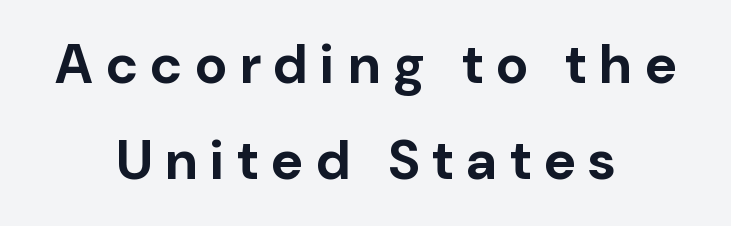
Q: Is the text bold? A: Yes.
Q: Is the text italic (slanted)? A: No, it is upright.
Q: Is the typeface a serif or a sans-serif typeface? A: Sans-serif.
Q: Is the text underlined? A: No.
Q: How is the paragraph aligned? A: Centered.
Q: Is the spacing between letters normal or unusually wide? A: Unusually wide.
Q: Width (condensed, normal, or wide)? A: Normal.
Q: Stroke contrast? A: Low.
Q: x-height? A: Medium.
Q: Monospaced? A: No.
